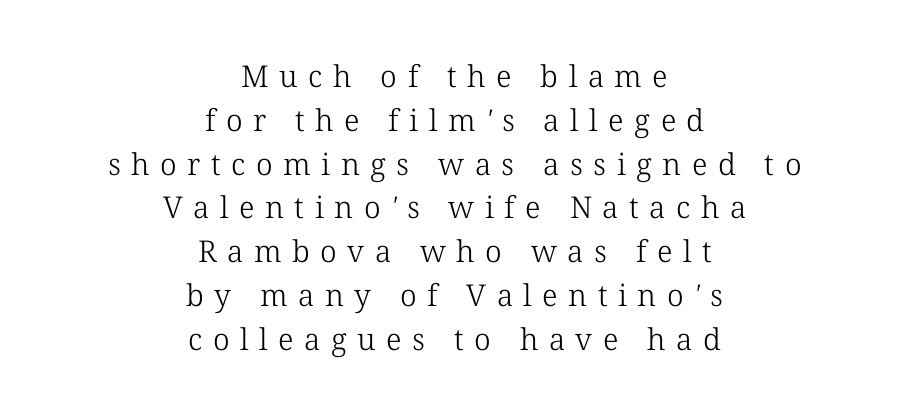
The image shows 30 px light serif type; set centered, normal line spacing (1.46x), unusually wide letter spacing (+0.35 em), not underlined; low stroke contrast and a medium x-height.
